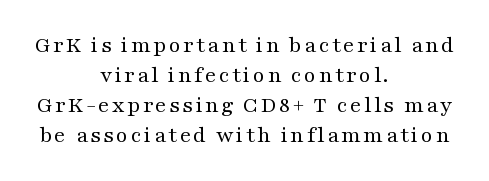
{"italic": "no", "bold": "no", "underline": "no", "align": "center", "line_spacing": "normal", "line_spacing_ratio": 1.3, "glyph_px": 23}
